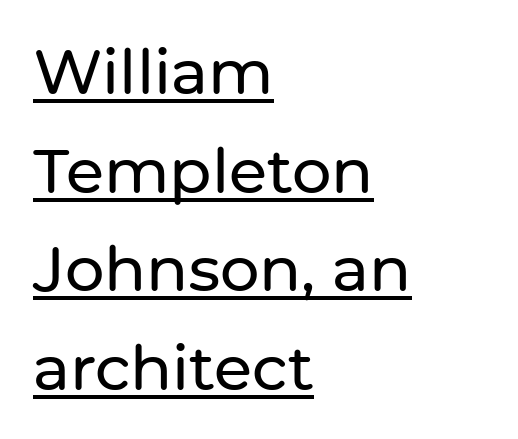
{"serif": "no", "italic": "no", "width": "normal", "stroke_contrast": "low", "x_height": "medium", "monospaced": "no", "underline": "yes", "align": "left", "line_spacing": "normal", "line_spacing_ratio": 1.59, "letter_spacing": "normal", "letter_spacing_em": 0.0, "glyph_px": 62}
